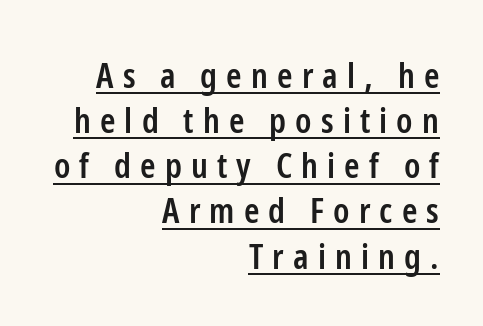
Q: Is the text bold? A: Semi-bold.
Q: Is the text italic (slanted)? A: No, it is upright.
Q: Is the typeface a serif or a sans-serif typeface? A: Sans-serif.
Q: Is the text underlined? A: Yes.
Q: How is the paragraph aligned? A: Right-aligned.
Q: Is the spacing between letters normal or unusually wide? A: Unusually wide.
Q: Is the spacing between lines tight, normal or loose? A: Normal.
Q: Width (condensed, normal, or wide)? A: Condensed.
Q: Stroke contrast? A: Low.
Q: x-height? A: Medium.
Q: Monospaced? A: No.
